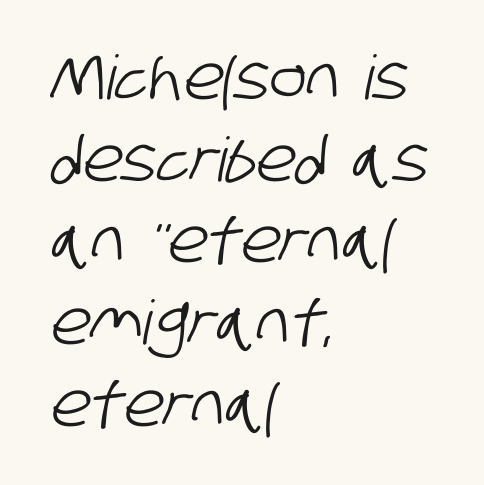
Q: Is the typeface a serif or a sans-serif typeface? A: Sans-serif.
Q: Is the text underlined? A: No.
Q: How is the paragraph aligned? A: Left-aligned.
Q: Is the spacing between letters normal or unusually wide? A: Normal.
Q: Is the spacing between lines tight, normal or loose? A: Normal.
Q: Width (condensed, normal, or wide)? A: Condensed.
Q: Stroke contrast? A: Low.
Q: x-height? A: Large.
Q: Monospaced? A: No.
